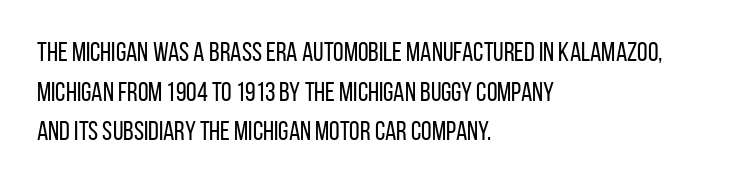
The image shows 27 px text type, upright; set left-aligned, normal line spacing (1.47x), normal letter spacing, not underlined.
